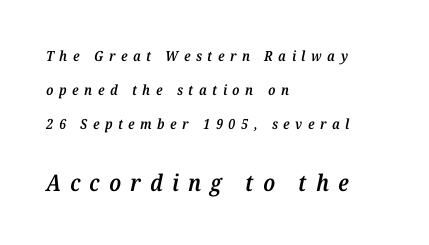
Q: Is the text bold? A: Semi-bold.
Q: Is the text italic (slanted)? A: Yes, it leans right by about 12 degrees.
Q: Is the text underlined? A: No.
Q: How is the paragraph aligned? A: Left-aligned.
Q: Is the spacing between letters normal or unusually wide? A: Unusually wide.
Q: Is the spacing between lines tight, normal or loose? A: Loose.
Q: Which block of text is set in a larger size, the first (top) or the second (bottom)? A: The second (bottom) one.
